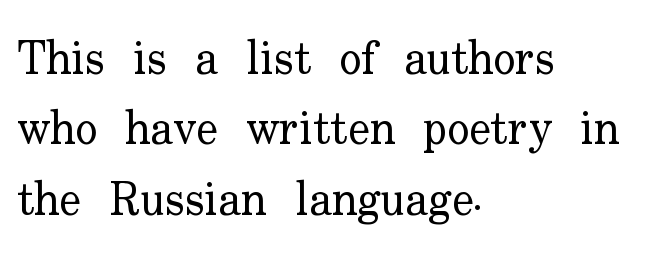
Q: Is the text bold? A: No.
Q: Is the text italic (slanted)? A: No, it is upright.
Q: Is the typeface a serif or a sans-serif typeface? A: Serif.
Q: Is the text underlined? A: No.
Q: How is the paragraph aligned? A: Left-aligned.
Q: Is the spacing between letters normal or unusually wide? A: Normal.
Q: Is the spacing between lines tight, normal or loose? A: Normal.
Q: Width (condensed, normal, or wide)? A: Normal.
Q: Stroke contrast? A: Low.
Q: x-height? A: Small.
Q: Monospaced? A: No.
